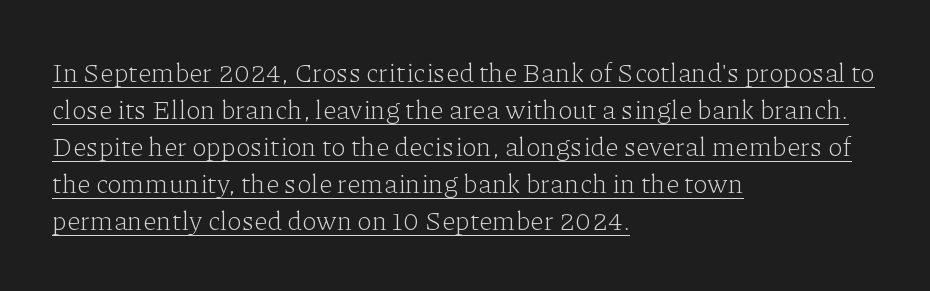
The image shows 27 px text type, upright; set left-aligned, normal line spacing (1.37x), normal letter spacing, underlined.
